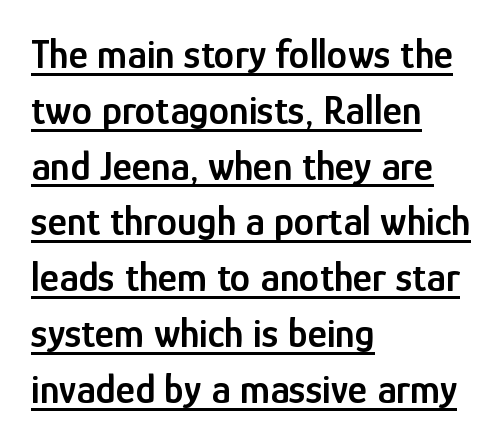
Rows of type keep a routine distance in the vertical direction. The axis of the letterforms is exactly vertical. The line texture is even and compact thanks to regular tracking. Every word sits above its own underline. Slightly chunky letters — semibold, I'd say, not full bold.
